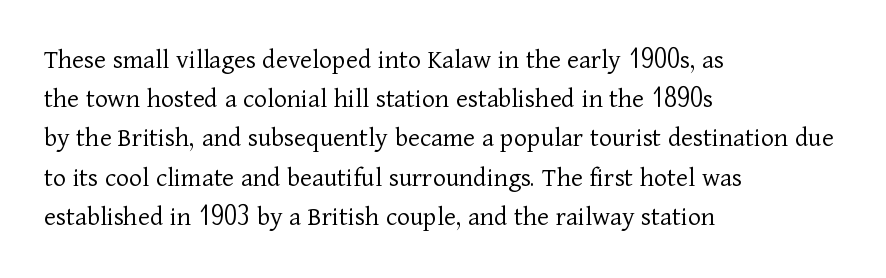
The image shows 28 px light serif type, upright; set left-aligned, normal line spacing (1.4x), normal letter spacing, not underlined; low stroke contrast and a medium x-height.
